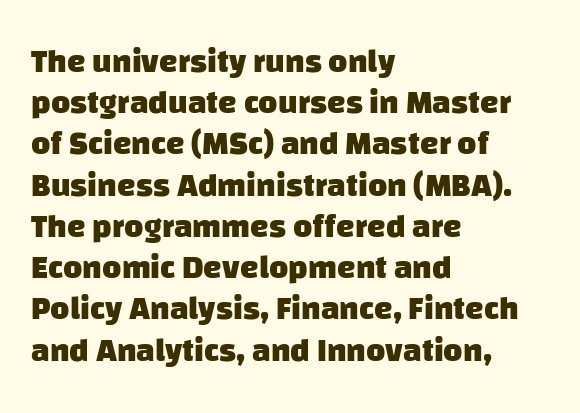
The image shows 33 px heavy sans-serif type; set left-aligned, normal line spacing (1.25x), normal letter spacing, not underlined; low stroke contrast and a large x-height.
